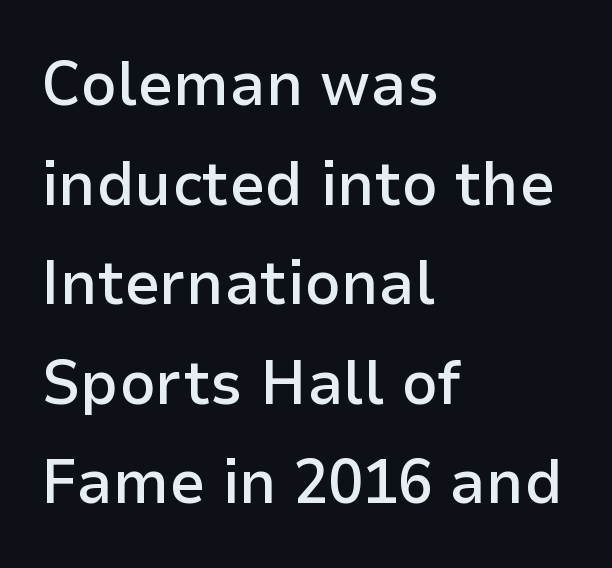
The image shows 63 px semibold sans-serif type, upright; set left-aligned, normal line spacing (1.58x), normal letter spacing, not underlined; low stroke contrast and a medium x-height.
